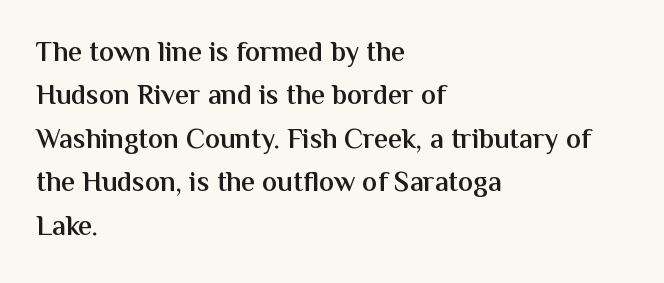
The image shows 28 px semibold sans-serif type, upright; set left-aligned, normal line spacing (1.55x), normal letter spacing, not underlined; medium stroke contrast and a medium x-height.
